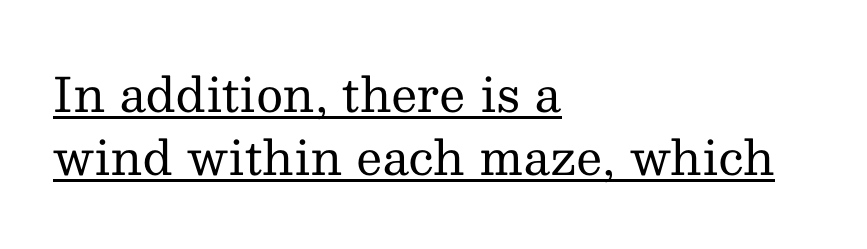
You can see a thin bar hugging the bottom of the glyphs. This sample has the flowing, uneven cadence of proportional lettering. The weight would be labelled regular, book, light, or lighter still. Serifs: yes, visible at the terminals of the letterforms.
